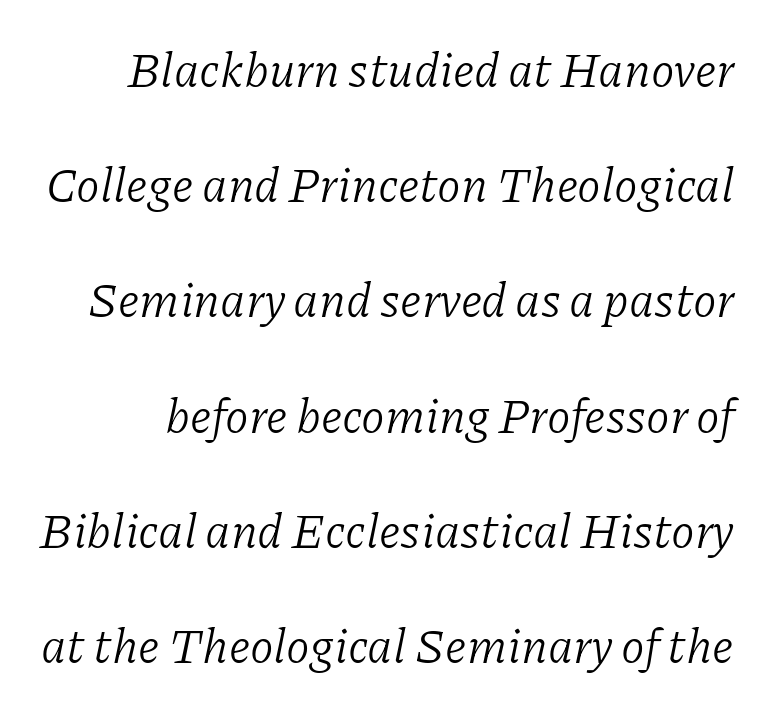
{"serif": "yes", "italic": "yes", "lean": "right", "slant_degrees": 11, "bold": "no", "weight": "light", "width": "normal", "stroke_contrast": "low", "x_height": "medium", "monospaced": "no", "underline": "no", "line_spacing": "loose", "line_spacing_ratio": 2.4, "letter_spacing": "normal", "letter_spacing_em": 0.0, "glyph_px": 48}
